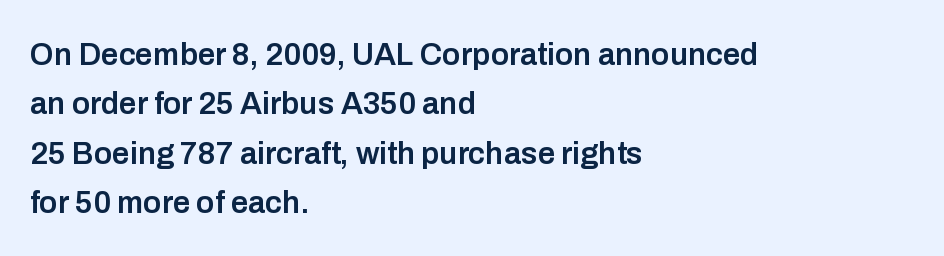
The image shows 31 px semibold sans-serif type, upright; set left-aligned, normal line spacing (1.59x), normal letter spacing, not underlined; low stroke contrast and a medium x-height.
